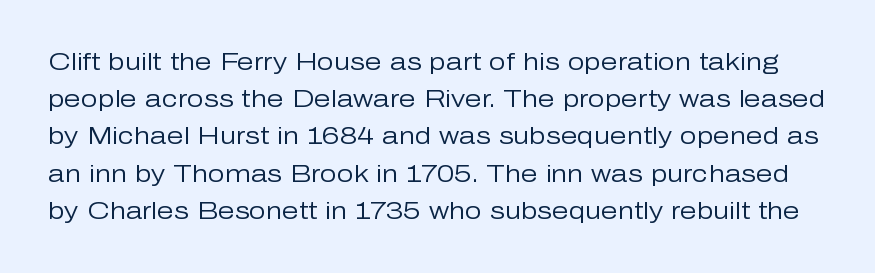
{"italic": "no", "bold": "no", "underline": "no", "line_spacing": "normal", "line_spacing_ratio": 1.55, "letter_spacing": "normal", "letter_spacing_em": 0.0, "glyph_px": 24}
